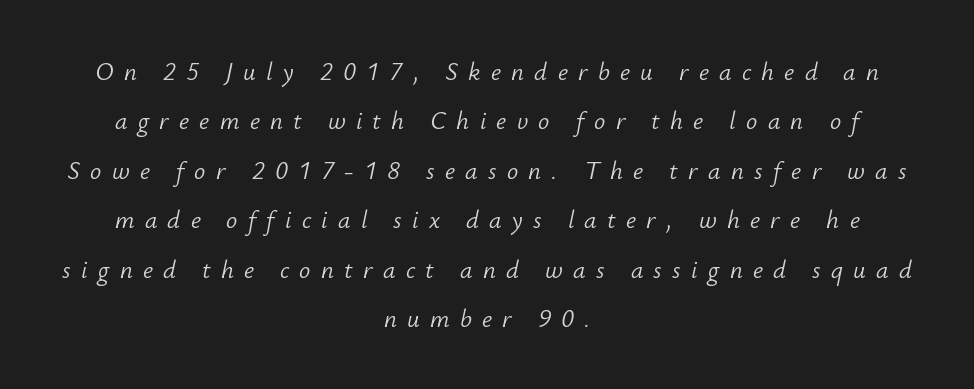
Q: Is the text bold? A: No.
Q: Is the text italic (slanted)? A: Yes, it leans right by about 12 degrees.
Q: Is the text underlined? A: No.
Q: How is the paragraph aligned? A: Centered.
Q: Is the spacing between letters normal or unusually wide? A: Unusually wide.
Q: Is the spacing between lines tight, normal or loose? A: Loose.
